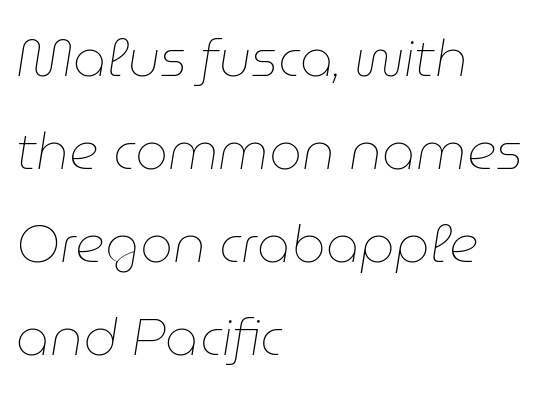
Q: Is the text bold? A: No.
Q: Is the text italic (slanted)? A: Yes, it leans right by about 9 degrees.
Q: Is the text underlined? A: No.
Q: How is the paragraph aligned? A: Left-aligned.
Q: Is the spacing between letters normal or unusually wide? A: Normal.
Q: Width (condensed, normal, or wide)? A: Normal.
Q: Stroke contrast? A: Low.
Q: x-height? A: Medium.
Q: Monospaced? A: No.
